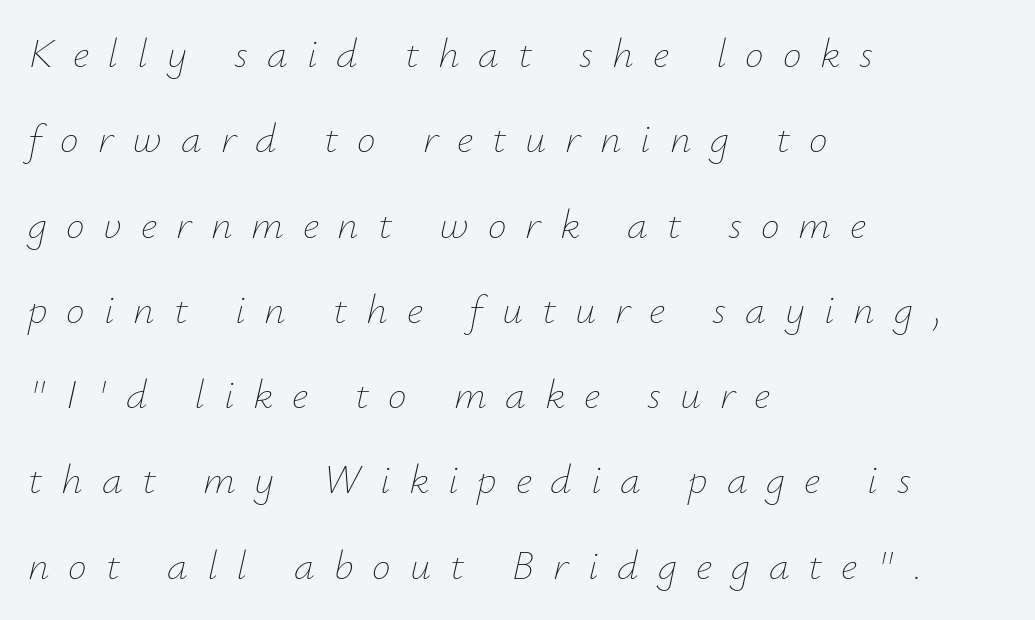
Varying glyph widths throughout — classic text-font behaviour. Students, note that the glyphs here are deliberately spaced far apart. The typeface has the unassuming heft of standard copy or less. If you drew a ruler down the left edge, every line would touch it.
